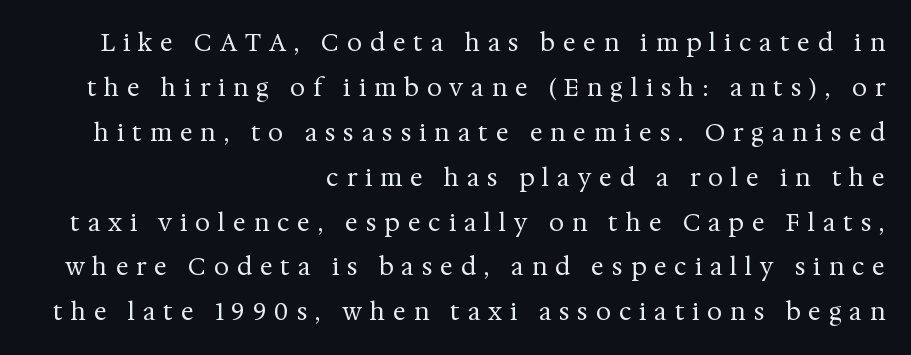
The cut favours lightness, reaching ordinary text weight at its darkest. No word sits above an underline. Look at the tracking — it's clearly loosened, letters drifting apart. This sample uses an upright cut, with every glyph sitting square on the baseline. In CSS terms this would be text-align: right.
